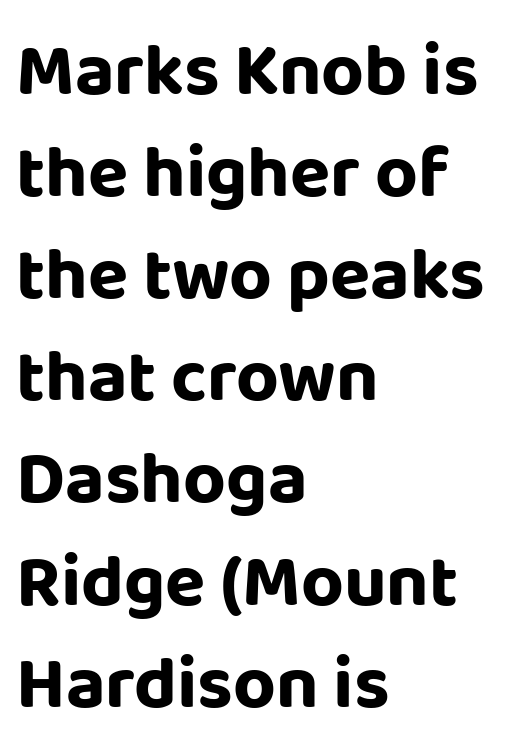
{"serif": "no", "italic": "no", "bold": "yes", "weight": "bold", "width": "normal", "stroke_contrast": "low", "x_height": "large", "monospaced": "no", "underline": "no", "align": "left", "line_spacing": "normal", "line_spacing_ratio": 1.38, "letter_spacing": "normal", "letter_spacing_em": 0.0, "glyph_px": 74}
